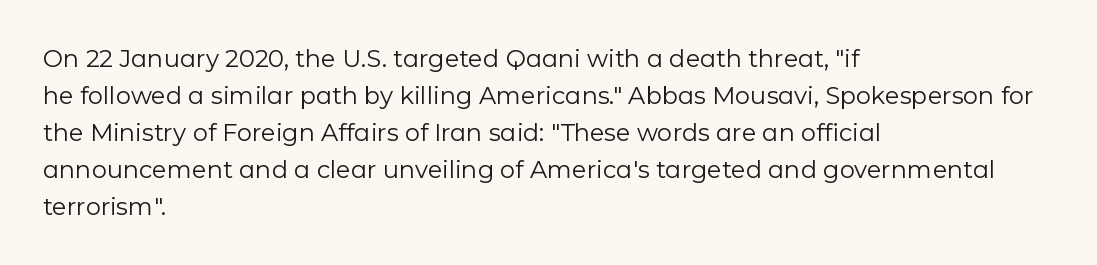
The image shows 24 px text type, upright; set left-aligned, normal line spacing (1.54x), normal letter spacing, not underlined.
